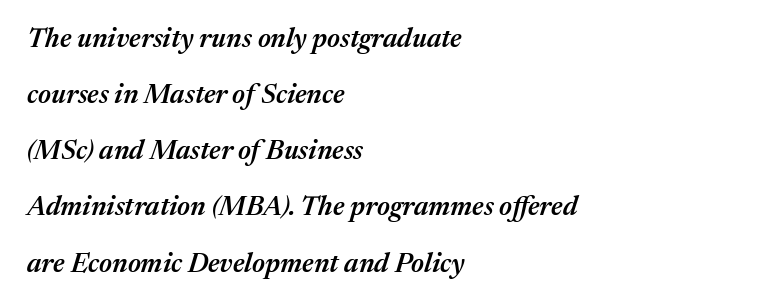
{"italic": "yes", "lean": "right", "slant_degrees": 17, "bold": "semi", "underline": "no", "align": "left", "line_spacing": "loose", "line_spacing_ratio": 2.08, "letter_spacing": "normal", "letter_spacing_em": 0.0, "glyph_px": 27}
